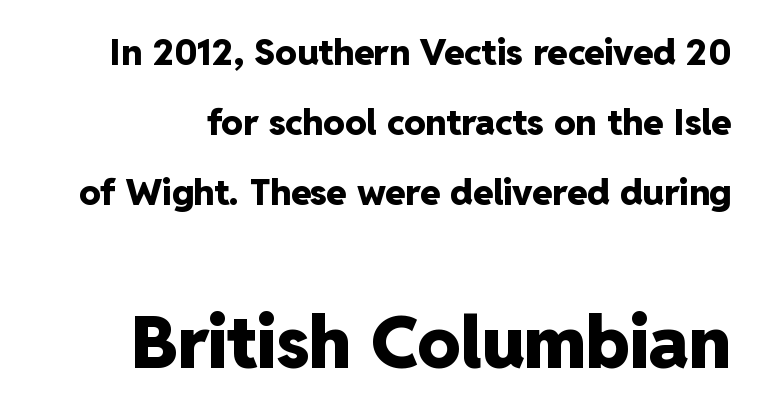
The image shows 72 px heavy sans-serif type, upright; set loose line spacing (1.94x), normal letter spacing, not underlined; the second (bottom) block is 2.0x larger; low stroke contrast and a medium x-height.
